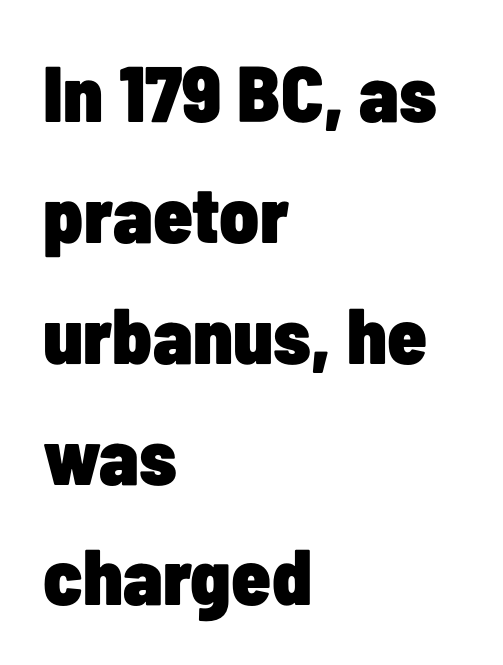
{"serif": "no", "italic": "no", "bold": "yes", "weight": "heavy", "width": "condensed", "stroke_contrast": "low", "x_height": "medium", "monospaced": "no", "underline": "no", "align": "left", "line_spacing": "normal", "line_spacing_ratio": 1.53, "letter_spacing": "normal", "letter_spacing_em": 0.0, "glyph_px": 79}
